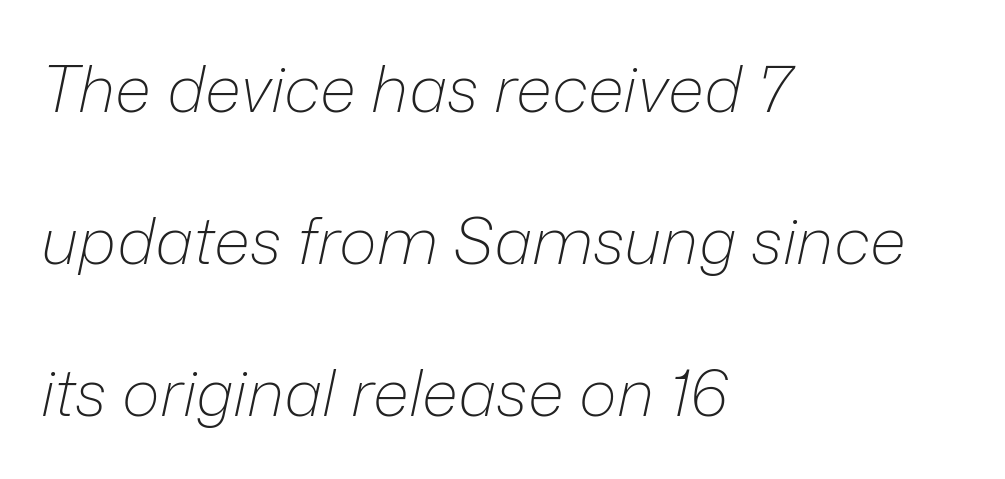
Q: Is the text bold? A: No.
Q: Is the text italic (slanted)? A: Yes, it leans right by about 12 degrees.
Q: Is the text underlined? A: No.
Q: How is the paragraph aligned? A: Left-aligned.
Q: Is the spacing between letters normal or unusually wide? A: Normal.
Q: Is the spacing between lines tight, normal or loose? A: Loose.
Q: Width (condensed, normal, or wide)? A: Normal.
Q: Stroke contrast? A: Low.
Q: x-height? A: Medium.
Q: Monospaced? A: No.
